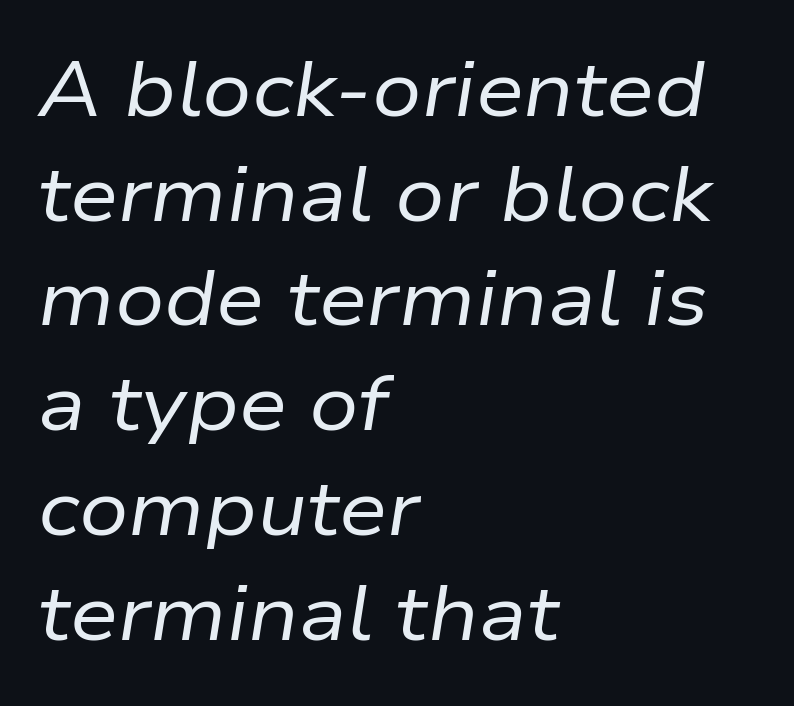
{"italic": "yes", "lean": "right", "slant_degrees": 9, "bold": "no", "weight": "regular", "width": "normal", "stroke_contrast": "low", "x_height": "medium", "monospaced": "no", "underline": "no", "align": "left", "line_spacing": "normal", "line_spacing_ratio": 1.36, "letter_spacing": "normal", "letter_spacing_em": 0.0, "glyph_px": 77}
